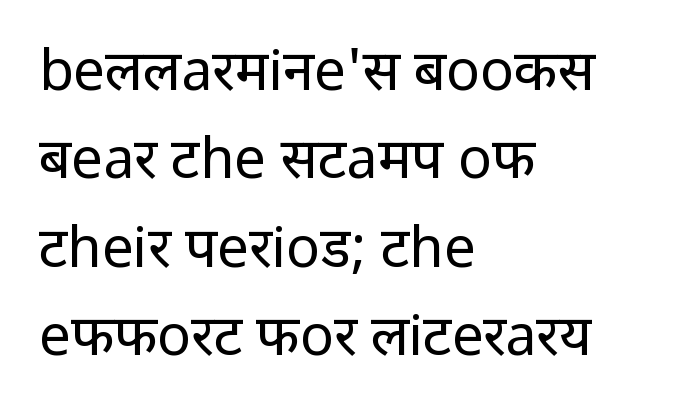
Each letter keeps its own natural width here, so spacing adapts to shape. Leading: standard. The text block is weighted toward the left margin, trailing off unevenly rightward. Posture: vertical.
